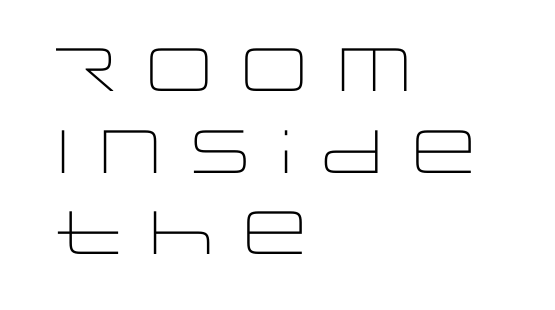
The image shows 61 px light, wide sans-serif type, upright; set left-aligned, normal line spacing (1.34x), normal letter spacing, not underlined; low stroke contrast and a large x-height.
